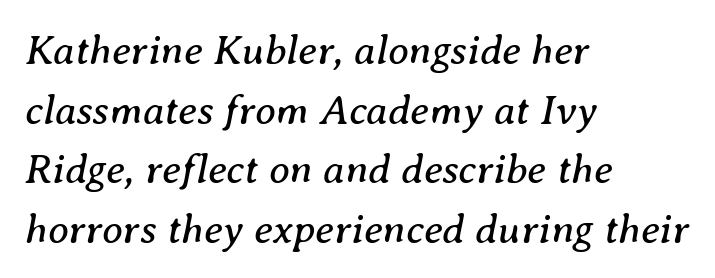
The font's italic variant was chosen for this text. Is there much room between lines? A standard amount, neither cramped nor airy. There is no visible air inserted between adjacent glyphs. You can tell from the footed stems that serif type was used.
